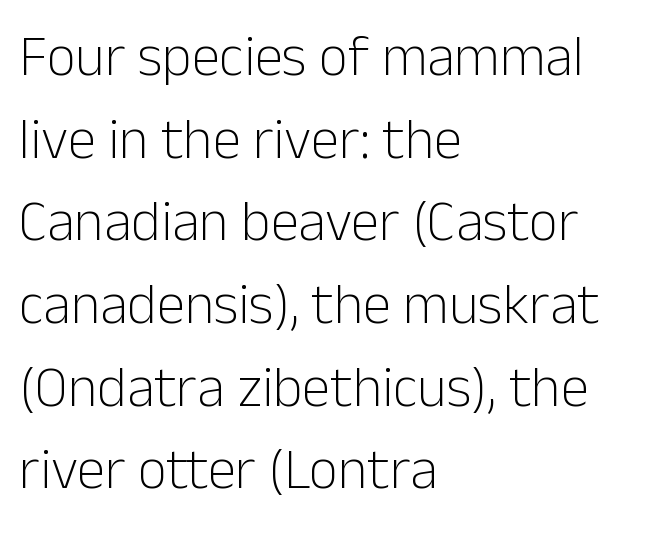
{"serif": "no", "italic": "no", "bold": "no", "weight": "light", "width": "normal", "stroke_contrast": "low", "x_height": "medium", "monospaced": "no", "underline": "no", "align": "left", "line_spacing": "normal", "line_spacing_ratio": 1.45, "letter_spacing": "normal", "letter_spacing_em": 0.0, "glyph_px": 57}
